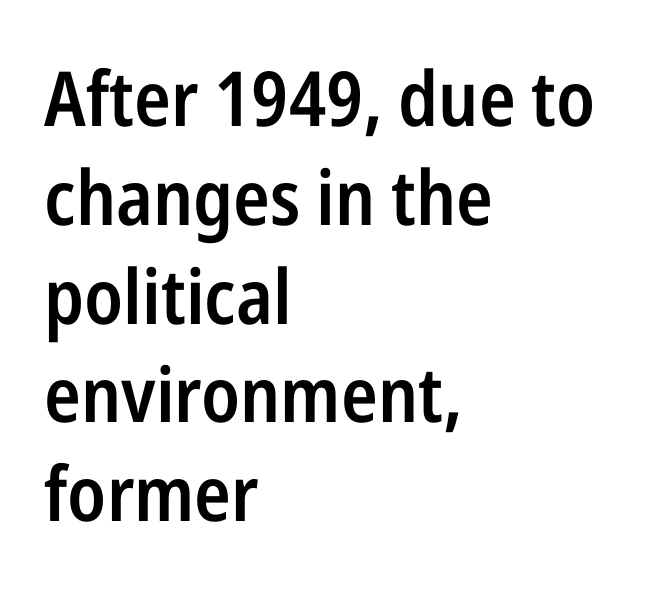
{"serif": "no", "italic": "no", "bold": "semi", "weight": "semibold", "width": "condensed", "stroke_contrast": "low", "x_height": "medium", "monospaced": "no", "underline": "no", "align": "left", "line_spacing": "normal", "line_spacing_ratio": 1.3, "letter_spacing": "normal", "letter_spacing_em": 0.0, "glyph_px": 76}
